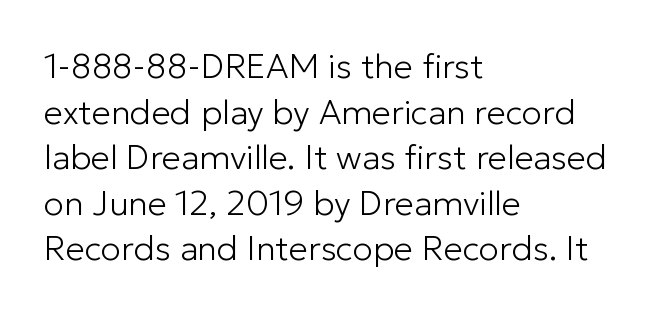
{"serif": "no", "italic": "no", "bold": "no", "weight": "light", "width": "normal", "stroke_contrast": "low", "x_height": "medium", "monospaced": "no", "underline": "no", "align": "left", "line_spacing": "normal", "line_spacing_ratio": 1.34, "letter_spacing": "normal", "letter_spacing_em": 0.0, "glyph_px": 34}
